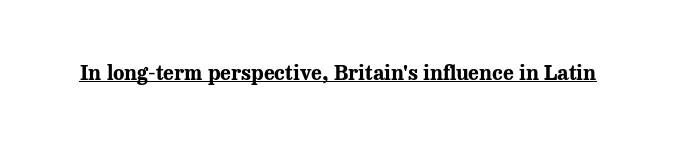
Emphasis is given by a line drawn under the lettering. Weight: bold. Honestly, the letter spacing is just normal — you wouldn't notice it. Is there any slant? The stems are plumb.
